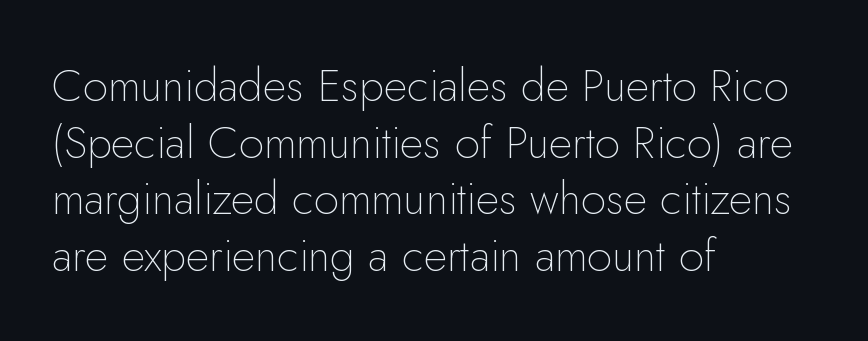
The image shows 45 px thin sans-serif type, upright; set left-aligned, normal line spacing (1.26x), normal letter spacing, not underlined; low stroke contrast and a small x-height.
